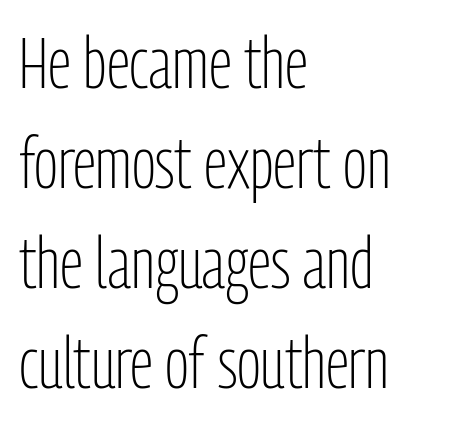
The image shows 71 px light, condensed sans-serif type, upright; set left-aligned, normal line spacing (1.41x), normal letter spacing, not underlined; low stroke contrast and a medium x-height.
